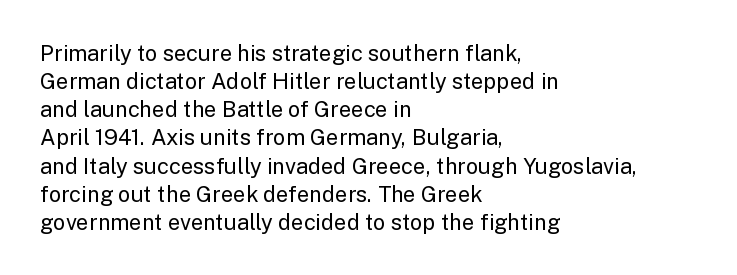
Normally led — the rows are evenly, conventionally spaced. Underlining? Definitely not there. The axis of the letterforms is exactly vertical. The passage is arranged the way most books set body copy — flush left. Default kerning and tracking; the words read as compact shapes.
